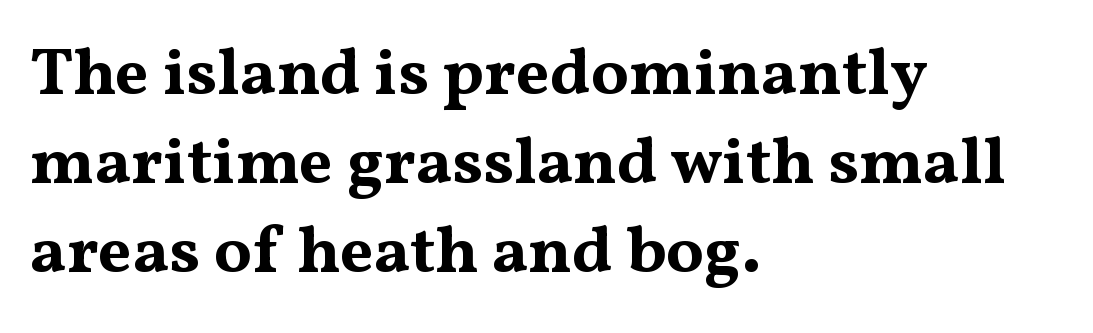
Q: Is the text bold? A: Yes.
Q: Is the text italic (slanted)? A: No, it is upright.
Q: Is the typeface a serif or a sans-serif typeface? A: Serif.
Q: Is the text underlined? A: No.
Q: How is the paragraph aligned? A: Left-aligned.
Q: Is the spacing between letters normal or unusually wide? A: Normal.
Q: Is the spacing between lines tight, normal or loose? A: Normal.
Q: Width (condensed, normal, or wide)? A: Wide.
Q: Stroke contrast? A: Medium.
Q: x-height? A: Medium.
Q: Monospaced? A: No.
